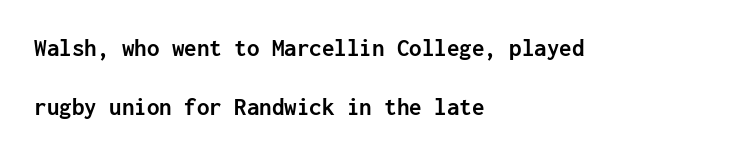
Q: Is the text bold? A: Yes.
Q: Is the text italic (slanted)? A: No, it is upright.
Q: Is the text underlined? A: No.
Q: How is the paragraph aligned? A: Left-aligned.
Q: Is the spacing between letters normal or unusually wide? A: Normal.
Q: Is the spacing between lines tight, normal or loose? A: Loose.
